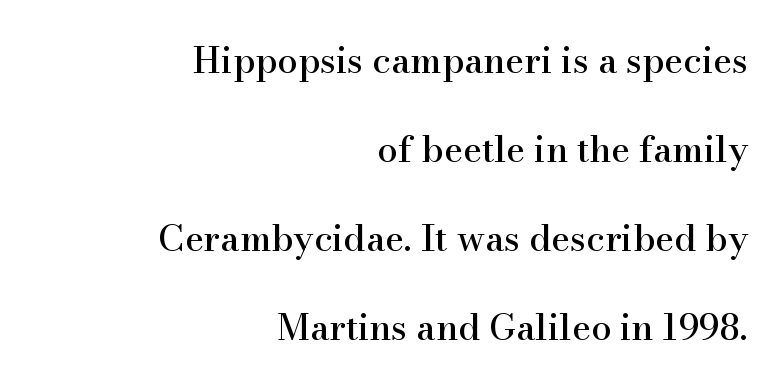
The glyphs in this specimen are seriffed. A typesetter would call this proportional, since set widths differ per character. Visually the block forms a straight wall on the right and a jagged coastline on the left. These lines were composed using upright roman letters. This rendering leaves character spacing at its baseline value. Underlining? Definitely not there.
